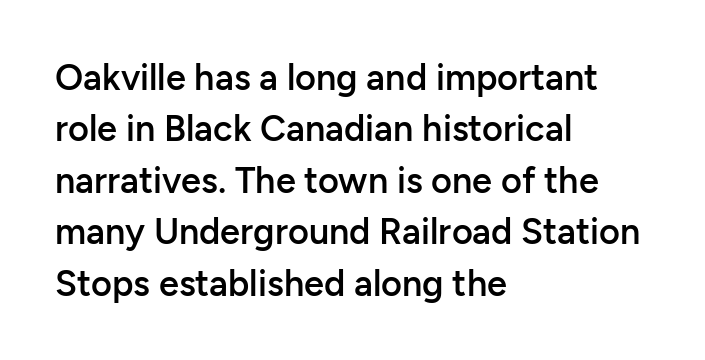
{"serif": "no", "italic": "no", "bold": "semi", "weight": "semibold", "width": "normal", "stroke_contrast": "low", "x_height": "medium", "monospaced": "no", "underline": "no", "align": "left", "line_spacing": "normal", "line_spacing_ratio": 1.43, "letter_spacing": "normal", "letter_spacing_em": 0.0, "glyph_px": 36}
